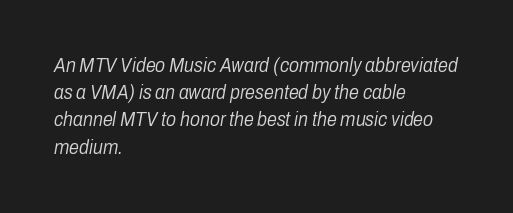
Q: Is the text bold? A: No.
Q: Is the text italic (slanted)? A: Yes, it leans right by about 10 degrees.
Q: Is the text underlined? A: No.
Q: How is the paragraph aligned? A: Left-aligned.
Q: Is the spacing between letters normal or unusually wide? A: Normal.
Q: Is the spacing between lines tight, normal or loose? A: Normal.
